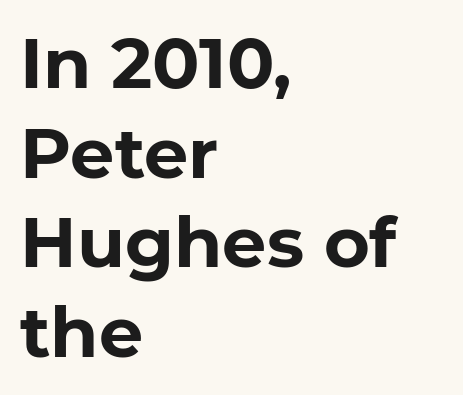
{"serif": "no", "italic": "no", "bold": "yes", "weight": "bold", "width": "normal", "stroke_contrast": "low", "x_height": "medium", "monospaced": "no", "underline": "no", "align": "left", "line_spacing": "normal", "line_spacing_ratio": 1.28, "letter_spacing": "normal", "letter_spacing_em": 0.0, "glyph_px": 70}
